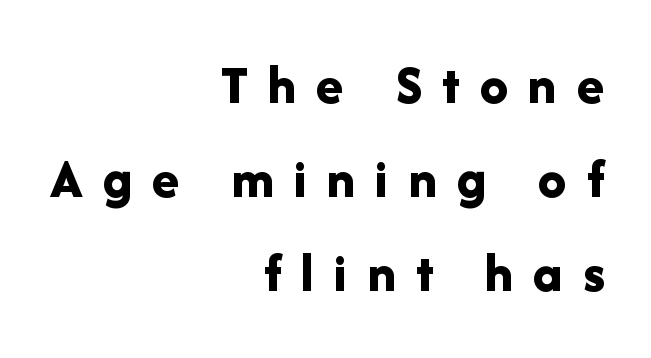
The rendering uses a bold face; every stroke is thick and dark. Caption: multi-line text, flush right, ragged left. These lines are composed in type without serifs. Nope, not italic — everything's standing straight. Honestly, the row spacing looks completely unremarkable.
